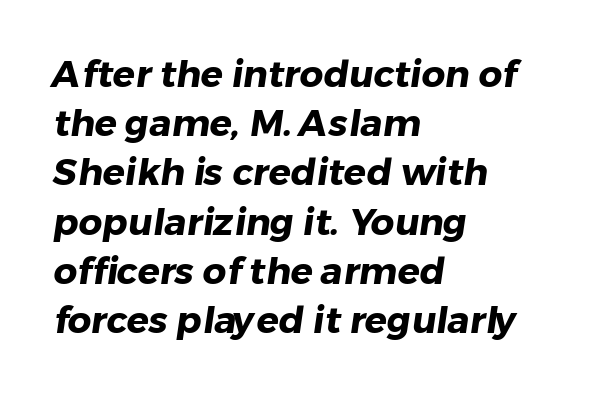
Q: Is the text bold? A: Yes.
Q: Is the typeface a serif or a sans-serif typeface? A: Sans-serif.
Q: Is the text underlined? A: No.
Q: How is the paragraph aligned? A: Left-aligned.
Q: Is the spacing between letters normal or unusually wide? A: Normal.
Q: Is the spacing between lines tight, normal or loose? A: Normal.
Q: Width (condensed, normal, or wide)? A: Normal.
Q: Stroke contrast? A: Low.
Q: x-height? A: Medium.
Q: Monospaced? A: No.
